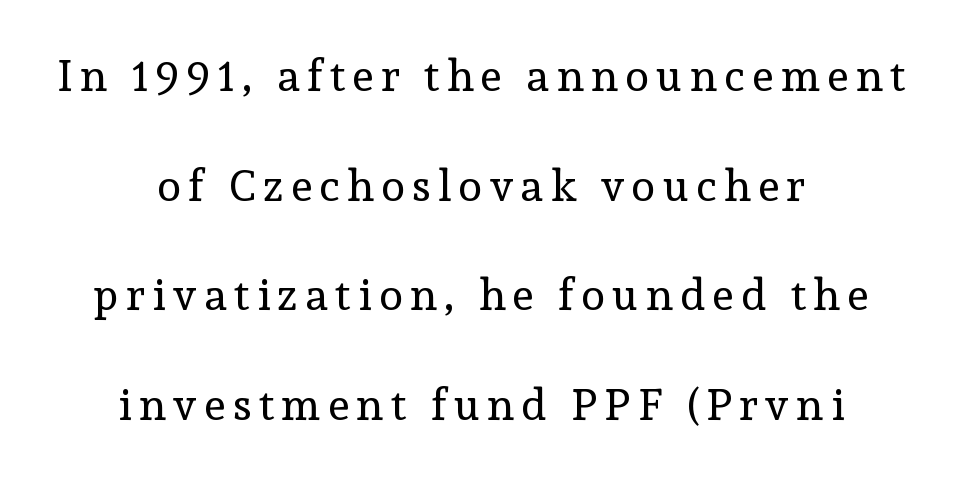
This sample uses an upright cut, with every glyph sitting square on the baseline. Leading is clearly above the norm, producing a sparse column. Is the type heavy? It reads as light-to-regular instead. Layout note: lines centered.
